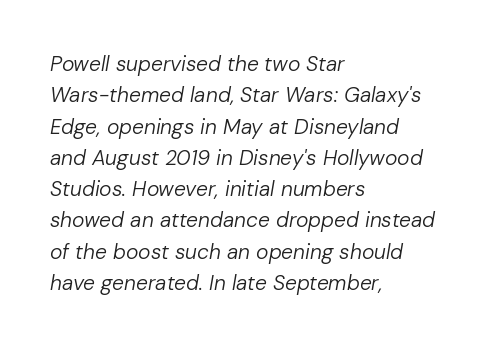
Interline gaps are of average width in this sample. The letters look calm and open, with moderate or lighter stems. Line starts are locked; line ends wander. The passage shown is not underscored anywhere.
